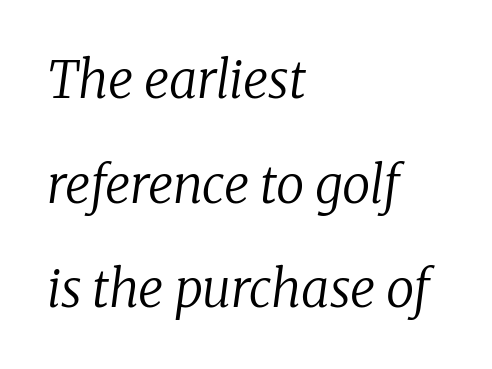
Looking at the ascenders, they clearly lean. Check the space under the baseline: it is left empty. Does the type have serifs? Yes, each stem ends in a small foot. The paragraph has a hard left edge and a soft right edge. Each new line begins a long way beneath the previous one. Character widths vary here, with narrow letters taking less room than wide ones.
